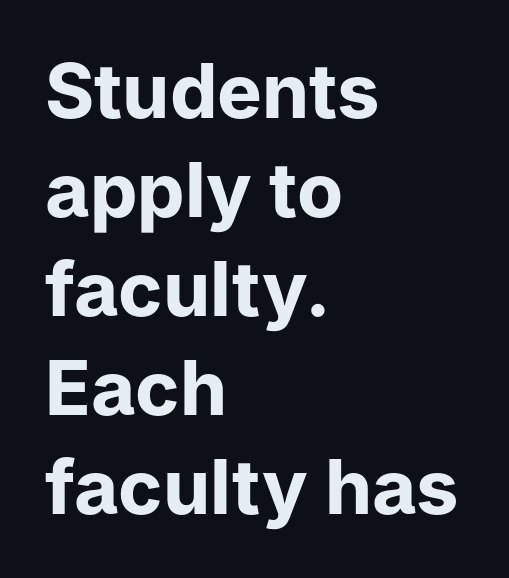
The image shows 75 px bold sans-serif type, upright; set left-aligned, normal line spacing (1.32x), normal letter spacing, not underlined; low stroke contrast and a medium x-height.
